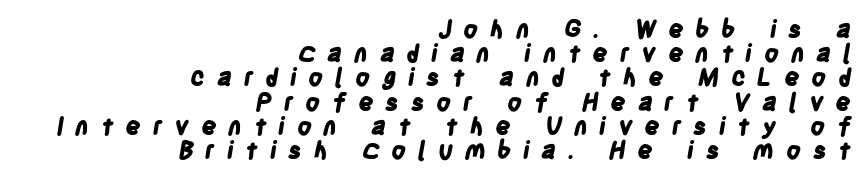
Q: Is the text bold? A: Yes.
Q: Is the text underlined? A: No.
Q: How is the paragraph aligned? A: Right-aligned.
Q: Is the spacing between letters normal or unusually wide? A: Unusually wide.
Q: Is the spacing between lines tight, normal or loose? A: Tight.
